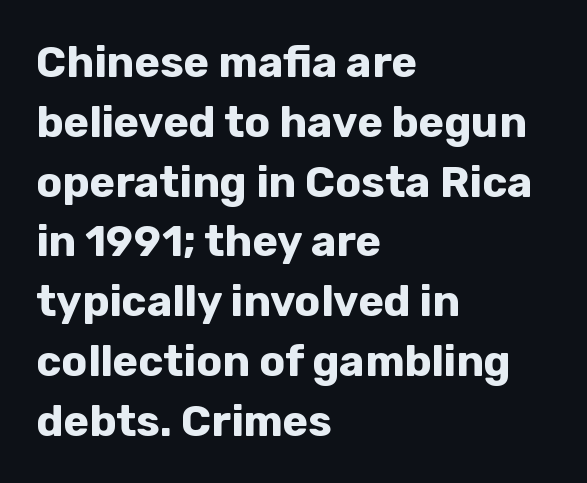
The face used here is proportionally spaced, like ordinary book or web type. Typographically, this falls in the sans-serif category. Layout note: lines flush left. Italic: no, the glyphs are upright roman.
